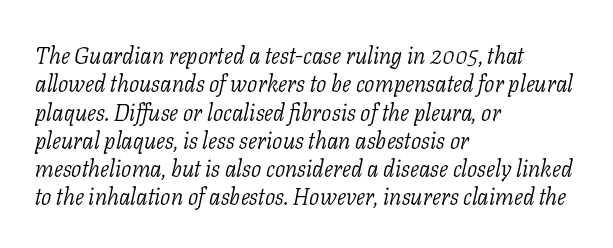
Q: Is the text bold? A: No.
Q: Is the text italic (slanted)? A: Yes, it leans right by about 11 degrees.
Q: Is the text underlined? A: No.
Q: How is the paragraph aligned? A: Left-aligned.
Q: Is the spacing between letters normal or unusually wide? A: Normal.
